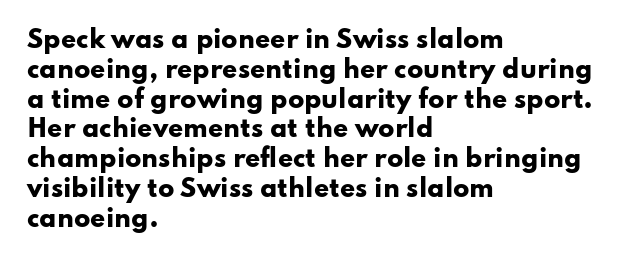
The image shows 24 px bold type, upright; set left-aligned, line spacing 1.24x, normal letter spacing, not underlined.
